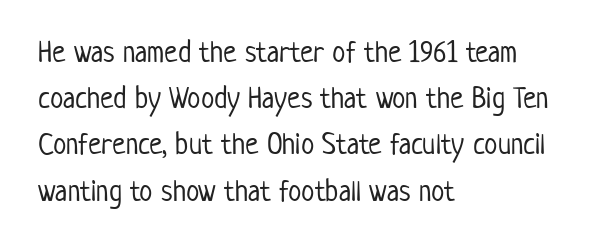
{"serif": "no", "italic": "no", "bold": "no", "weight": "light", "width": "condensed", "stroke_contrast": "low", "x_height": "medium", "monospaced": "no", "underline": "no", "align": "left", "line_spacing": "normal", "line_spacing_ratio": 1.54, "letter_spacing": "normal", "letter_spacing_em": 0.0, "glyph_px": 30}
